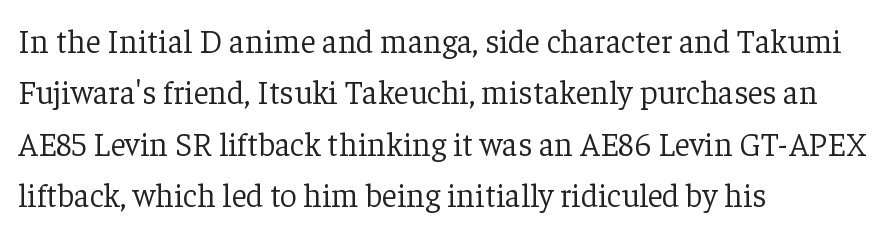
{"serif": "yes", "italic": "no", "bold": "no", "weight": "light", "width": "normal", "stroke_contrast": "low", "x_height": "medium", "monospaced": "no", "underline": "no", "align": "left", "line_spacing": "normal", "line_spacing_ratio": 1.56, "letter_spacing": "normal", "letter_spacing_em": 0.0, "glyph_px": 33}
